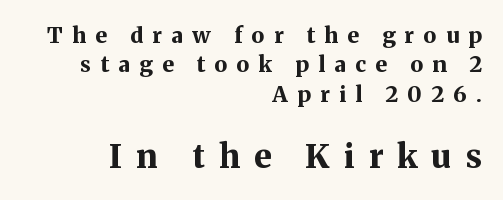
{"serif": "yes", "italic": "no", "bold": "yes", "weight": "bold", "width": "normal", "stroke_contrast": "medium", "x_height": "medium", "monospaced": "no", "underline": "no", "align": "right", "line_spacing": "normal", "line_spacing_ratio": 1.33, "letter_spacing": "wide", "letter_spacing_em": 0.42, "larger_block": "second", "size_ratio": 1.5, "glyph_px": 33}
